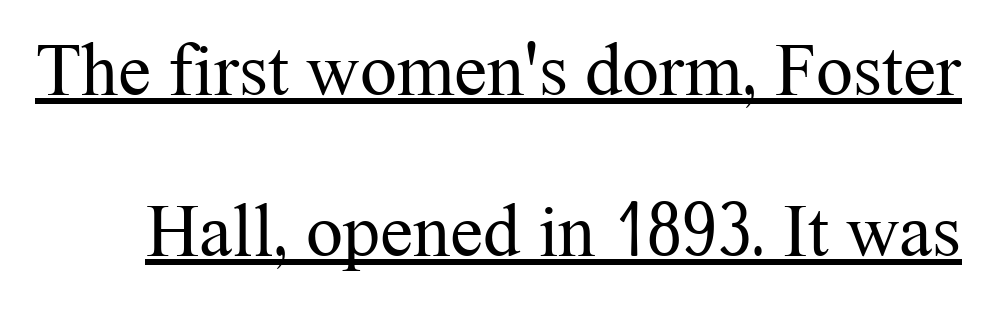
Q: Is the text bold? A: No.
Q: Is the text italic (slanted)? A: No, it is upright.
Q: Is the typeface a serif or a sans-serif typeface? A: Serif.
Q: Is the text underlined? A: Yes.
Q: Is the spacing between letters normal or unusually wide? A: Normal.
Q: Is the spacing between lines tight, normal or loose? A: Loose.
Q: Width (condensed, normal, or wide)? A: Normal.
Q: Stroke contrast? A: Medium.
Q: x-height? A: Medium.
Q: Monospaced? A: No.
